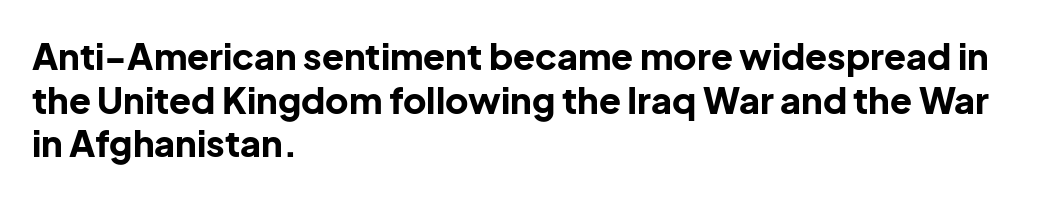
Q: Is the text bold? A: Yes.
Q: Is the text italic (slanted)? A: No, it is upright.
Q: Is the typeface a serif or a sans-serif typeface? A: Sans-serif.
Q: Is the text underlined? A: No.
Q: How is the paragraph aligned? A: Left-aligned.
Q: Is the spacing between letters normal or unusually wide? A: Normal.
Q: Width (condensed, normal, or wide)? A: Normal.
Q: Stroke contrast? A: Low.
Q: x-height? A: Medium.
Q: Monospaced? A: No.
